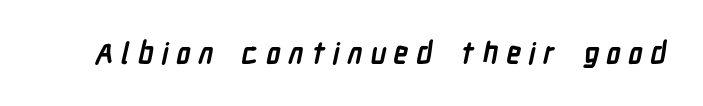
The area under the type is left untouched. Typographically, this falls in the sans-serif category. Inter-character spacing is expanded well beyond the font's built-in metrics. Note the varied advance widths — an 'i' is clearly narrower than an 'm'. Heavy, bold letterforms.
